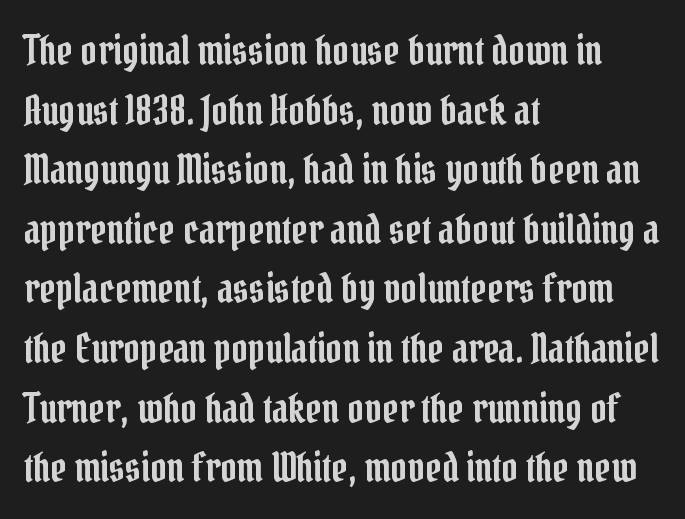
{"serif": "yes", "italic": "no", "width": "condensed", "stroke_contrast": "low", "x_height": "medium", "monospaced": "no", "underline": "no", "align": "left", "line_spacing": "normal", "line_spacing_ratio": 1.49, "letter_spacing": "normal", "letter_spacing_em": 0.0, "glyph_px": 40}
